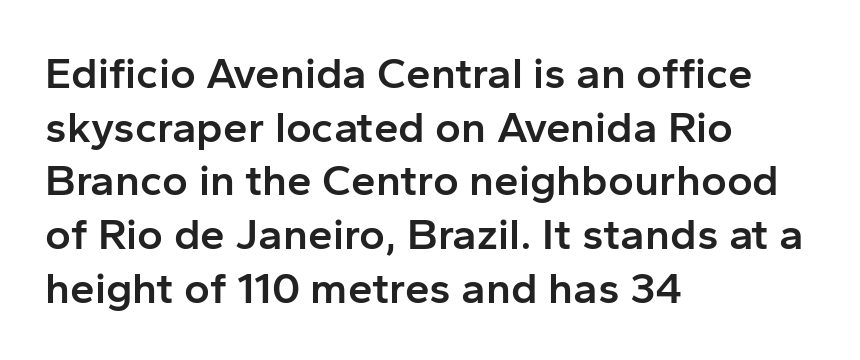
Nobody touched the tracking dial on this one. Quick note: underline off. Stroke thickness is moderately raised; the sample reads as semibold. Spacing verdict: proportional, widths tailored to each character. Nothing sits at the stroke ends, so this counts as sans-serif. These lines stack with their left ends in a neat column.
